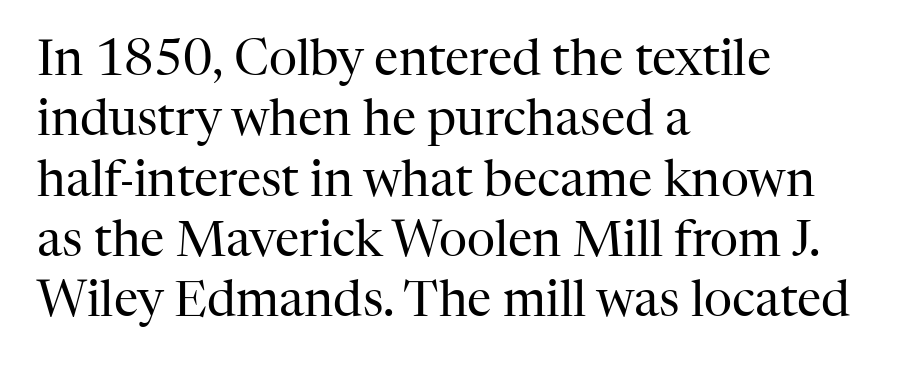
The image shows 49 px regular-weight serif type, upright; set left-aligned, line spacing 1.23x, normal letter spacing, not underlined; high stroke contrast and a medium x-height.
